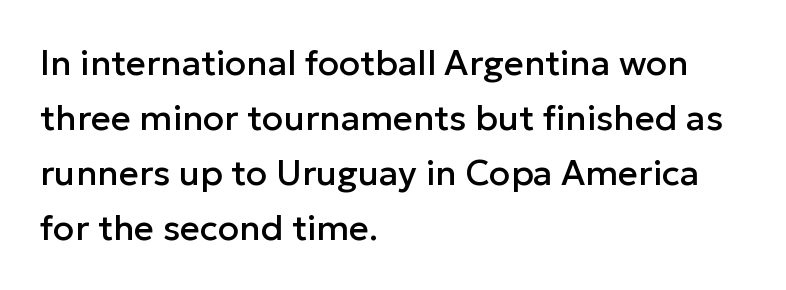
{"serif": "no", "italic": "no", "width": "normal", "stroke_contrast": "low", "x_height": "medium", "monospaced": "no", "underline": "no", "align": "left", "line_spacing": "normal", "line_spacing_ratio": 1.57, "letter_spacing": "normal", "letter_spacing_em": 0.0, "glyph_px": 35}
